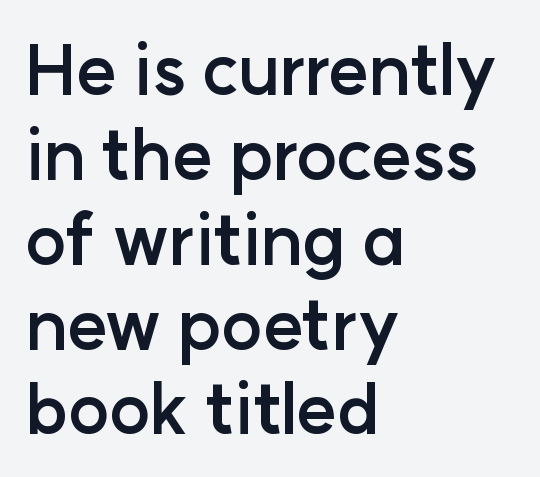
The image shows 69 px semibold sans-serif type, upright; set left-aligned, line spacing 1.23x, normal letter spacing, not underlined; low stroke contrast and a medium x-height.
